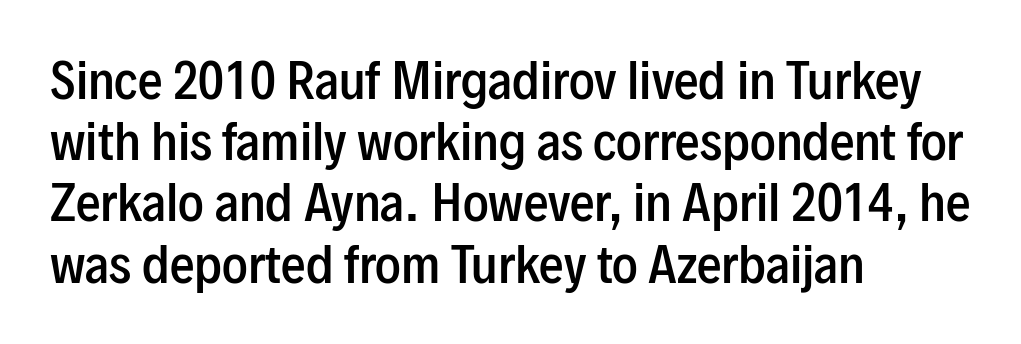
{"serif": "no", "italic": "no", "bold": "semi", "weight": "semibold", "width": "condensed", "stroke_contrast": "low", "x_height": "medium", "monospaced": "no", "underline": "no", "align": "left", "line_spacing": "normal", "line_spacing_ratio": 1.25, "letter_spacing": "normal", "letter_spacing_em": 0.0, "glyph_px": 49}
